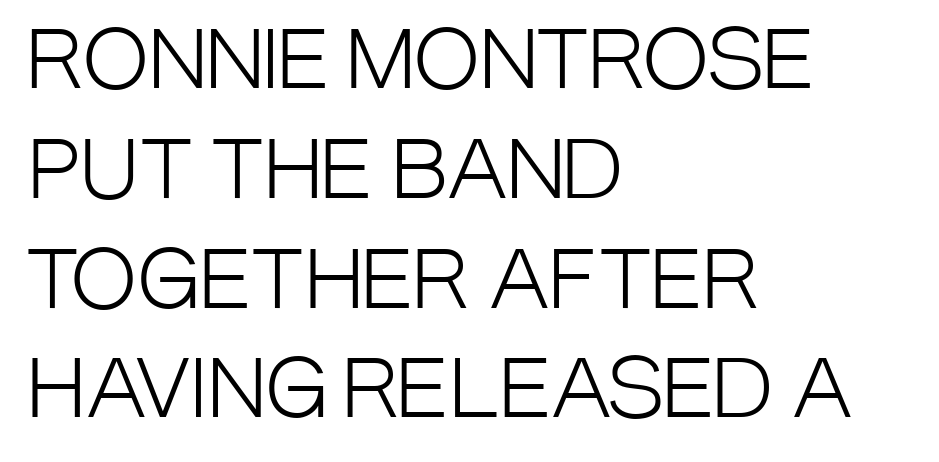
{"serif": "no", "italic": "no", "bold": "no", "weight": "light", "width": "condensed", "stroke_contrast": "low", "x_height": "large", "monospaced": "no", "underline": "no", "align": "left", "line_spacing": "normal", "line_spacing_ratio": 1.39, "letter_spacing": "normal", "letter_spacing_em": 0.0, "glyph_px": 79}
